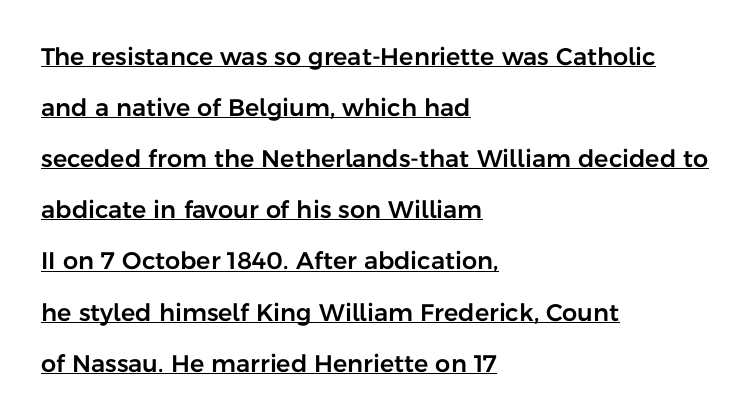
The image shows 24 px text type, upright; set left-aligned, loose line spacing (2.13x), normal letter spacing, underlined.
